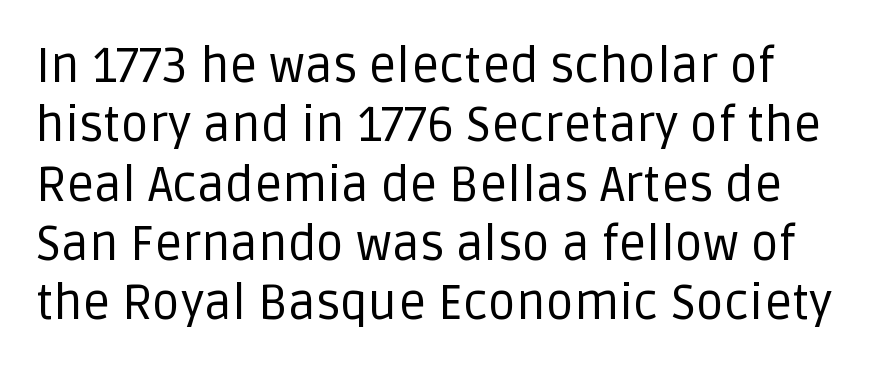
Weight class: somewhere from thin through regular. The specimen omits any rule beneath the text block's lines. Tracking here is standard; glyphs follow each other at the usual distance. A typesetter would label this face a sans. Italic: no, the glyphs are upright roman. You could not count columns in this text — the font is proportionally spaced.
